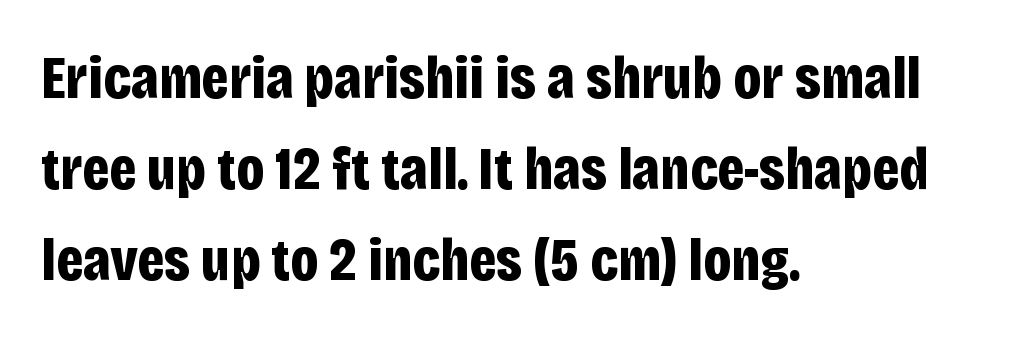
Q: Is the text bold? A: Yes.
Q: Is the text italic (slanted)? A: No, it is upright.
Q: Is the typeface a serif or a sans-serif typeface? A: Sans-serif.
Q: Is the text underlined? A: No.
Q: How is the paragraph aligned? A: Left-aligned.
Q: Is the spacing between letters normal or unusually wide? A: Normal.
Q: Is the spacing between lines tight, normal or loose? A: Normal.
Q: Width (condensed, normal, or wide)? A: Condensed.
Q: Stroke contrast? A: Low.
Q: x-height? A: Large.
Q: Monospaced? A: No.
